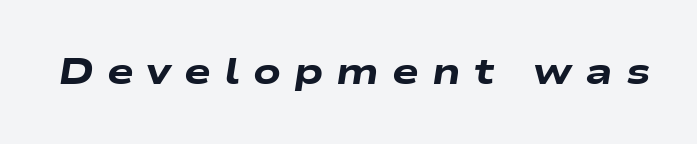
Q: Is the text bold? A: Yes.
Q: Is the text italic (slanted)? A: Yes, it leans right by about 9 degrees.
Q: Is the text underlined? A: No.
Q: Is the spacing between letters normal or unusually wide? A: Unusually wide.
Q: Width (condensed, normal, or wide)? A: Wide.
Q: Stroke contrast? A: Low.
Q: x-height? A: Medium.
Q: Monospaced? A: No.
